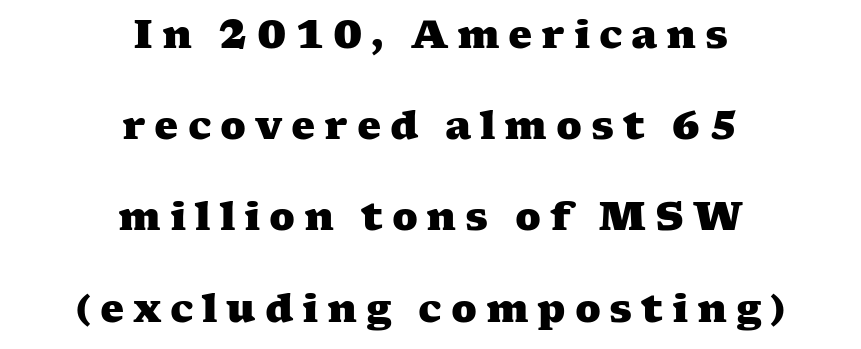
Serifs: yes, visible at the terminals of the letterforms. Think of a printed novel: that variable character pitch is what you see here. The horizontal fit of the characters is loose and conspicuously gappy. The space between consecutive lines is lavish.
